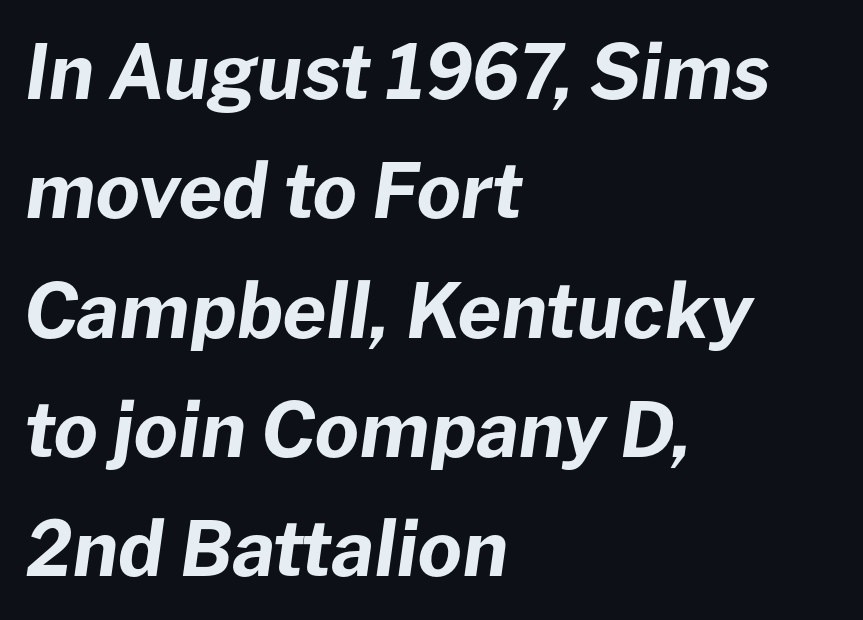
Q: Is the text bold? A: Yes.
Q: Is the text italic (slanted)? A: Yes, it leans right by about 8 degrees.
Q: Is the text underlined? A: No.
Q: How is the paragraph aligned? A: Left-aligned.
Q: Is the spacing between letters normal or unusually wide? A: Normal.
Q: Is the spacing between lines tight, normal or loose? A: Normal.
Q: Width (condensed, normal, or wide)? A: Normal.
Q: Stroke contrast? A: Low.
Q: x-height? A: Medium.
Q: Monospaced? A: No.
